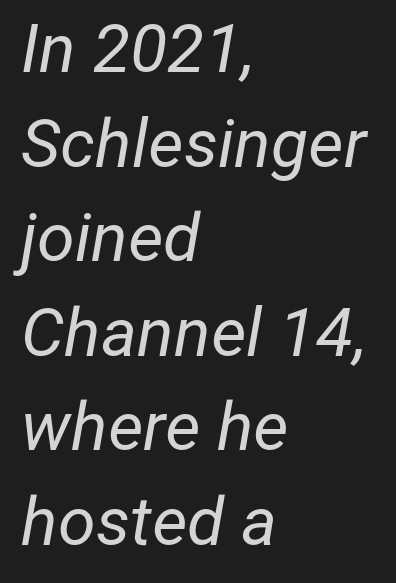
{"italic": "yes", "lean": "right", "slant_degrees": 12, "bold": "no", "weight": "regular", "width": "normal", "stroke_contrast": "low", "x_height": "medium", "monospaced": "no", "underline": "no", "align": "left", "line_spacing": "normal", "line_spacing_ratio": 1.39, "letter_spacing": "normal", "letter_spacing_em": 0.0, "glyph_px": 68}
